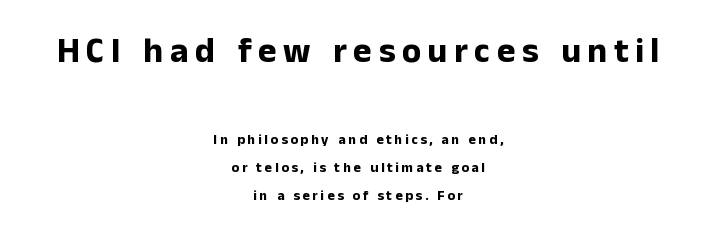
Posture: upright roman. The letters advance in unequal steps, a hallmark of proportional type. This is heavy type, rendered in bold. The text was rendered using a sans face with plain stroke endings. The designer gave the opening block more size than the closing block.
